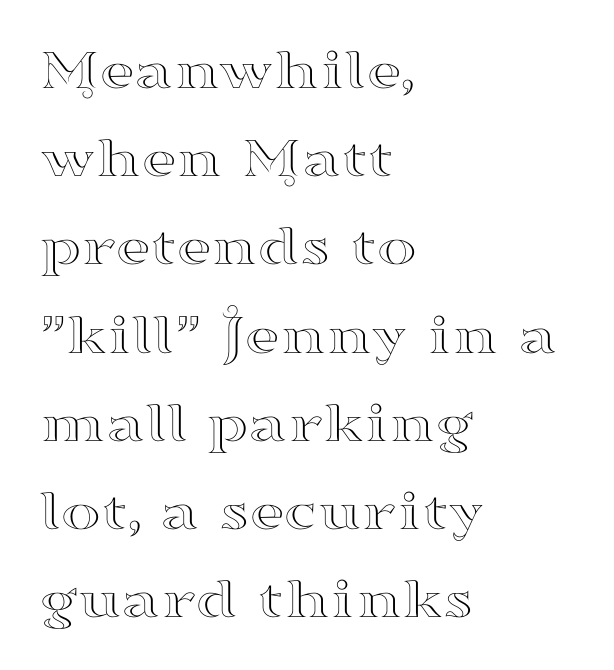
Q: Is the text italic (slanted)? A: No, it is upright.
Q: Is the typeface a serif or a sans-serif typeface? A: Serif.
Q: Is the text underlined? A: No.
Q: How is the paragraph aligned? A: Left-aligned.
Q: Is the spacing between letters normal or unusually wide? A: Normal.
Q: Is the spacing between lines tight, normal or loose? A: Normal.
Q: Width (condensed, normal, or wide)? A: Wide.
Q: Stroke contrast? A: High.
Q: x-height? A: Small.
Q: Monospaced? A: No.
